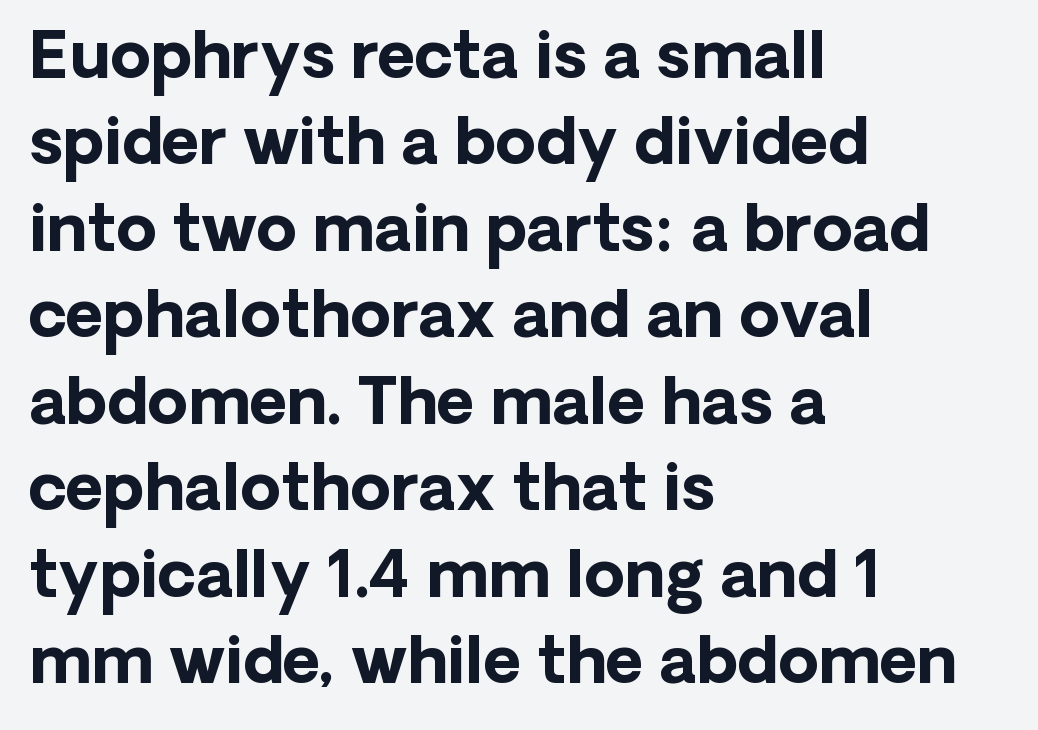
Q: Is the text bold? A: Yes.
Q: Is the text italic (slanted)? A: No, it is upright.
Q: Is the typeface a serif or a sans-serif typeface? A: Sans-serif.
Q: Is the text underlined? A: No.
Q: How is the paragraph aligned? A: Left-aligned.
Q: Is the spacing between letters normal or unusually wide? A: Normal.
Q: Is the spacing between lines tight, normal or loose? A: Normal.
Q: Width (condensed, normal, or wide)? A: Normal.
Q: Stroke contrast? A: Low.
Q: x-height? A: Medium.
Q: Monospaced? A: No.
